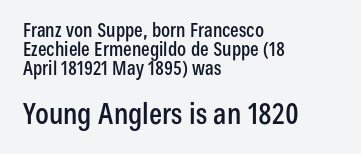
{"serif": "no", "italic": "no", "width": "condensed", "stroke_contrast": "low", "x_height": "medium", "monospaced": "no", "underline": "no", "align": "left", "line_spacing": "tight", "line_spacing_ratio": 0.99, "letter_spacing": "normal", "letter_spacing_em": 0.0, "larger_block": "second", "size_ratio": 1.53, "glyph_px": 29}
